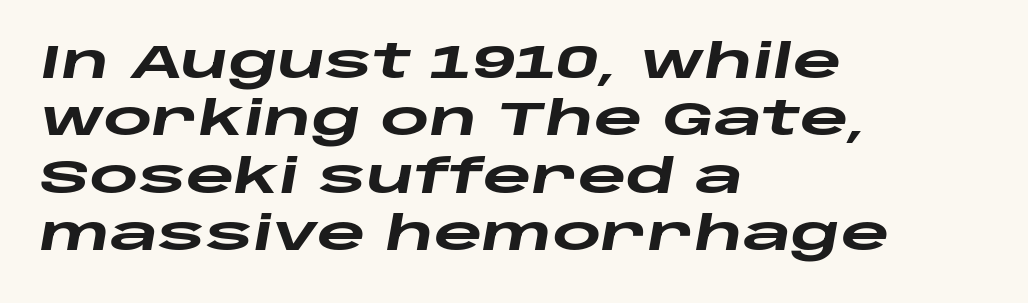
In CSS terms this would be text-align: left. Notice how the stems are inclined rather than vertical — that's the hallmark of italics. Proportional: the letters do not fall into vertical columns. The words here are not underlined.
